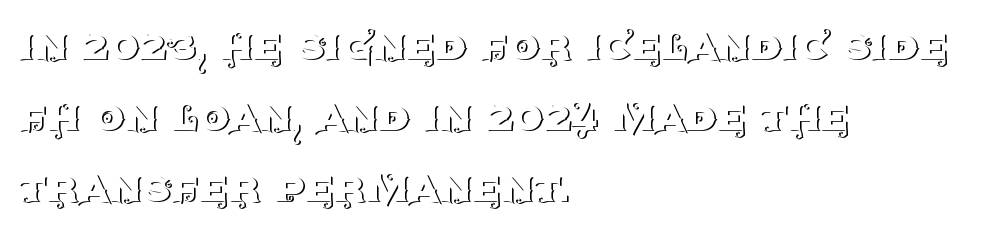
{"serif": "yes", "italic": "no", "bold": "no", "weight": "thin", "width": "normal", "stroke_contrast": "medium", "x_height": "large", "monospaced": "no", "underline": "no", "align": "left", "line_spacing": "normal", "line_spacing_ratio": 1.42, "letter_spacing": "normal", "letter_spacing_em": 0.0, "glyph_px": 50}
